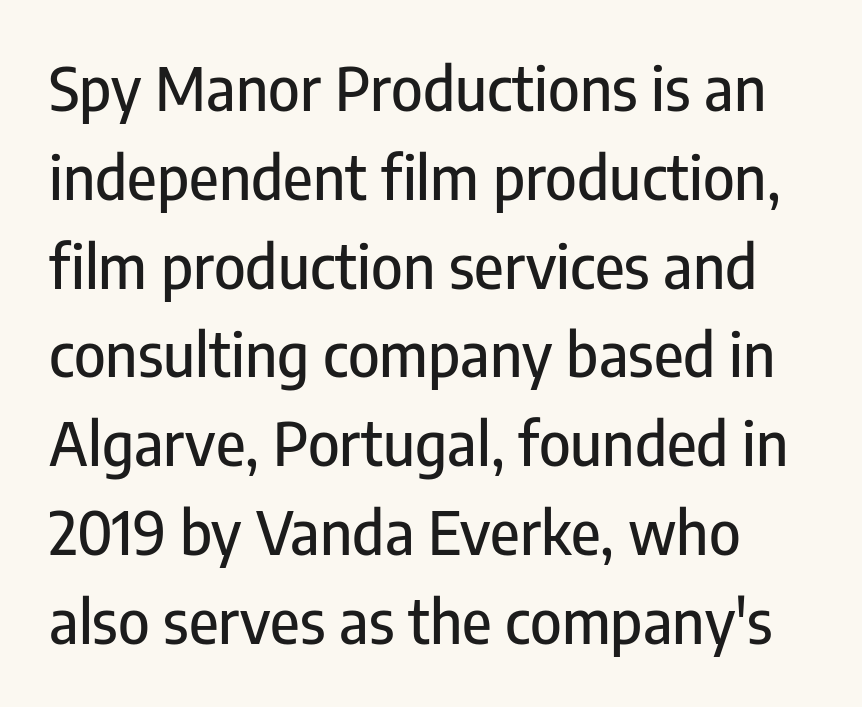
The image shows 60 px condensed sans-serif type, upright; set normal line spacing (1.48x), normal letter spacing, not underlined; low stroke contrast and a medium x-height.
